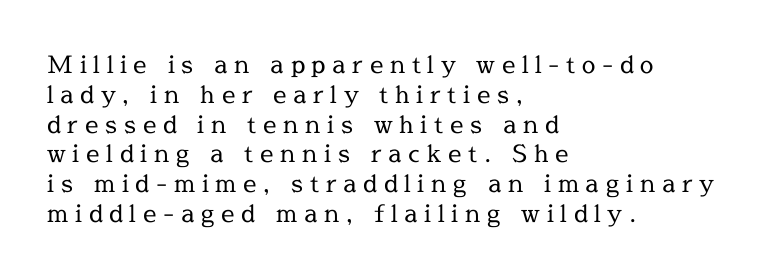
Q: Is the text bold? A: No.
Q: Is the text italic (slanted)? A: No, it is upright.
Q: Is the text underlined? A: No.
Q: How is the paragraph aligned? A: Left-aligned.
Q: Is the spacing between letters normal or unusually wide? A: Unusually wide.
